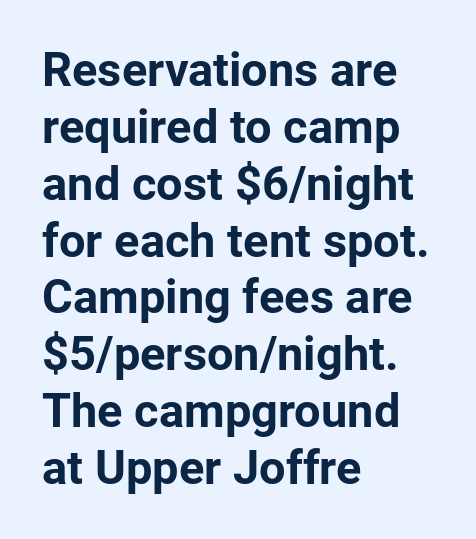
Does the lettering tilt? It doesn't — this is upright. The passage shown has conventional tracking throughout. Look at the stroke-to-counter ratio: heavy, a bold. A typesetter would call this proportional, since set widths differ per character. Type without underlining.
